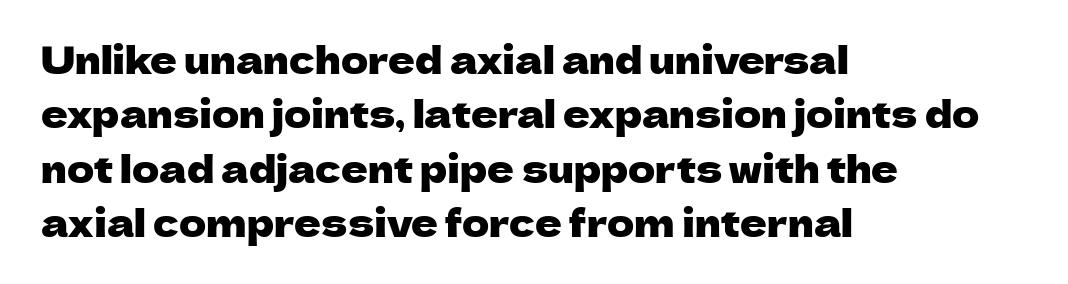
The image shows 37 px sans-serif type, upright; set left-aligned, normal line spacing (1.47x), normal letter spacing, not underlined; low stroke contrast and a medium x-height.
